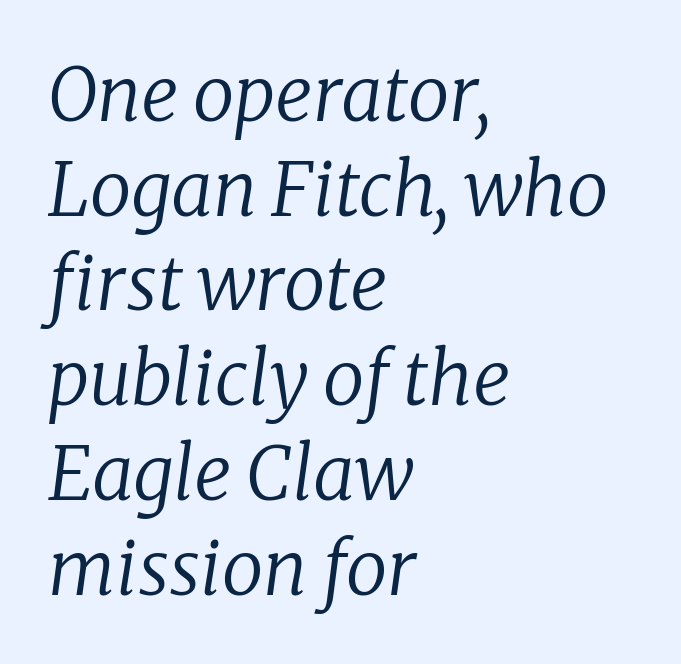
The image shows 74 px regular-weight serif type, italic (leaning right); set left-aligned, normal line spacing (1.28x), normal letter spacing, not underlined; low stroke contrast and a medium x-height.
